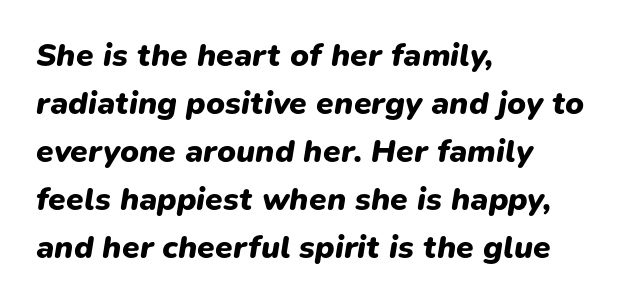
The image shows 32 px heavy type, italic (leaning right); set left-aligned, normal line spacing (1.5x), normal letter spacing, not underlined; low stroke contrast and a medium x-height.
